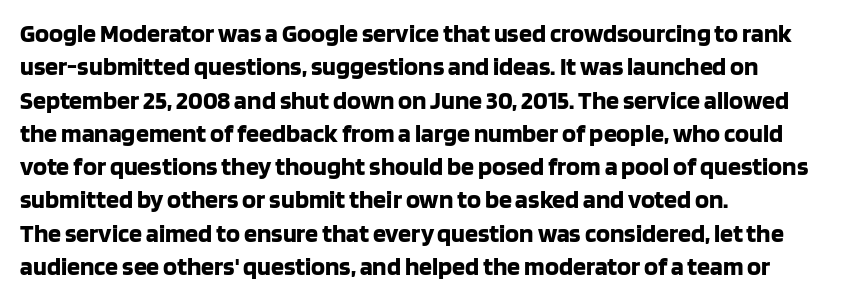
{"italic": "no", "bold": "yes", "underline": "no", "align": "left", "line_spacing": "normal", "line_spacing_ratio": 1.28, "letter_spacing": "normal", "letter_spacing_em": 0.0, "glyph_px": 26}
